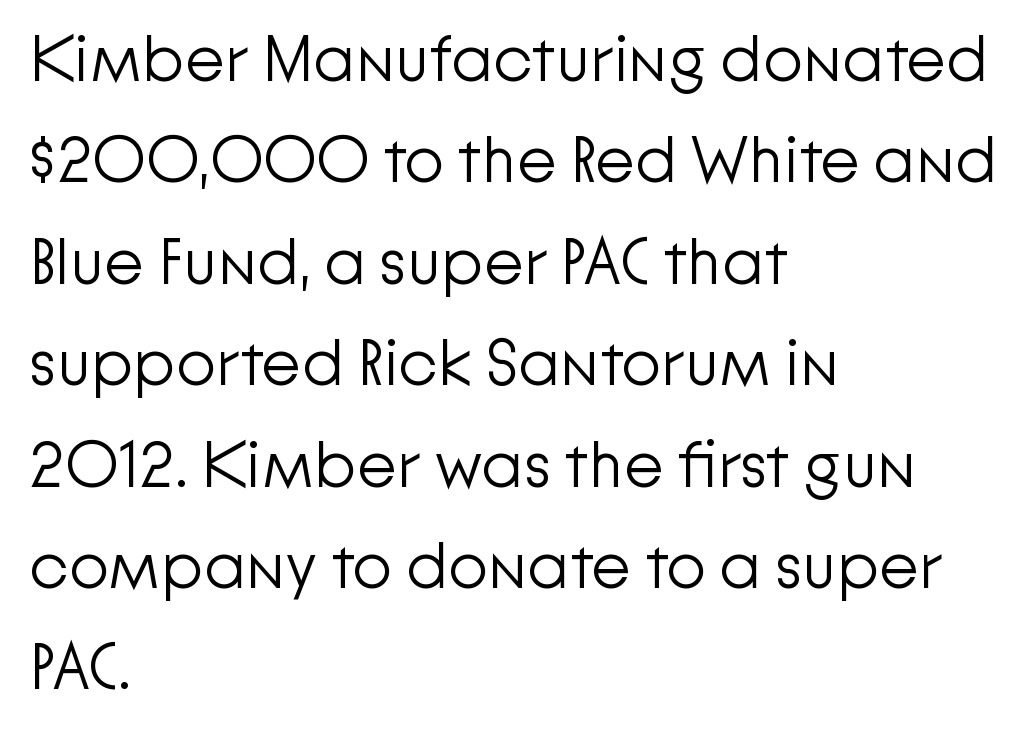
The letters advance in unequal steps, a hallmark of proportional type. Interline gaps are of average width in this sample. Think standard paragraph weight, or any step lighter than that. The compositor pushed each line to the left boundary.
